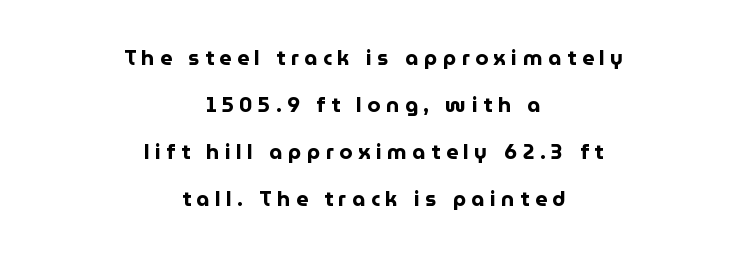
The specimen reads as upright at a glance. Which margin do the lines hug? Neither — every line sits in the middle. The words here are not underlined. Notice how thick the strokes are: this is what a full bold looks like.
